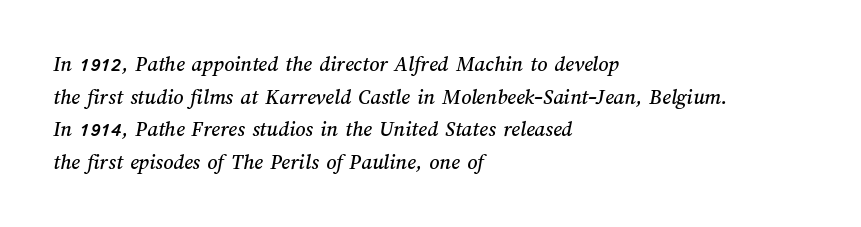
This sample is left-justified, so line endings fall wherever the words run out. Glyph-to-glyph distance matches everyday printed text. Each row of text sits above clean, open space. The space between consecutive lines is moderate.
